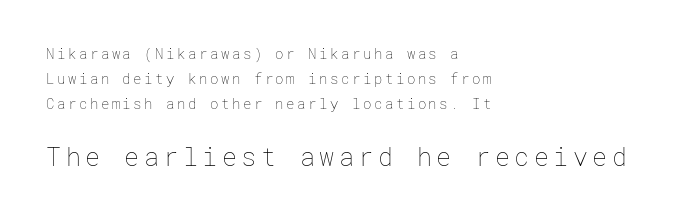
Upright lettering throughout. A bare baseline throughout the passage. The paragraph has a hard left edge and a soft right edge. The following chunk of copy outweighs the initial chunk in type size. The weight tops out at a normal text grade.
